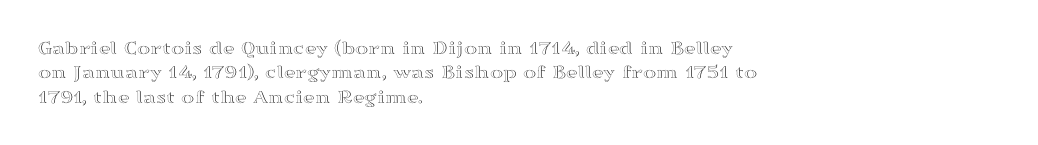
{"italic": "no", "underline": "no", "align": "left", "line_spacing_ratio": 1.22, "letter_spacing": "normal", "letter_spacing_em": 0.0, "glyph_px": 20}
